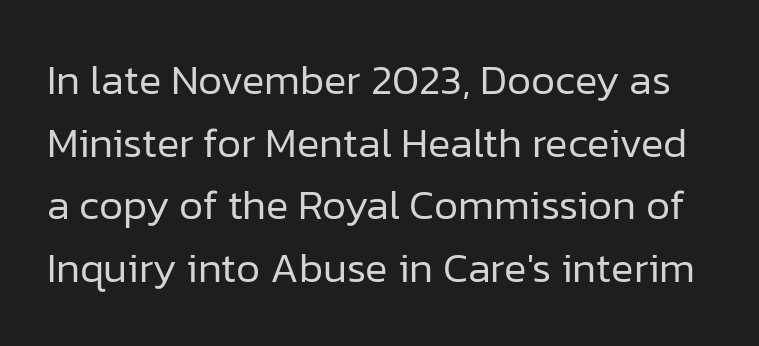
Compared with a typical body face, this is equally light or lighter still. The area under the type is left untouched. Letter spacing: default. A typesetter would call this proportional, since set widths differ per character. The specimen reads as upright at a glance. Classification — sans serif.
